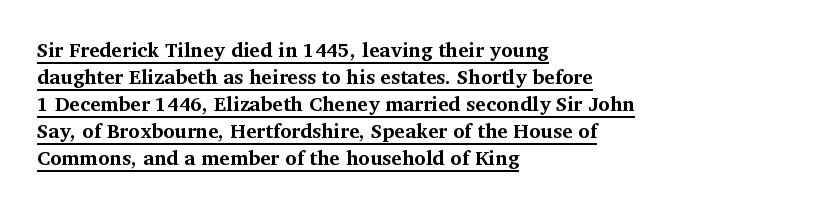
Visually the block forms a straight wall on the left and a jagged coastline on the right. This is the regular roman posture of the typeface. As a designer I'd log this as weight 700, bold. Honestly, the row spacing looks completely unremarkable.
